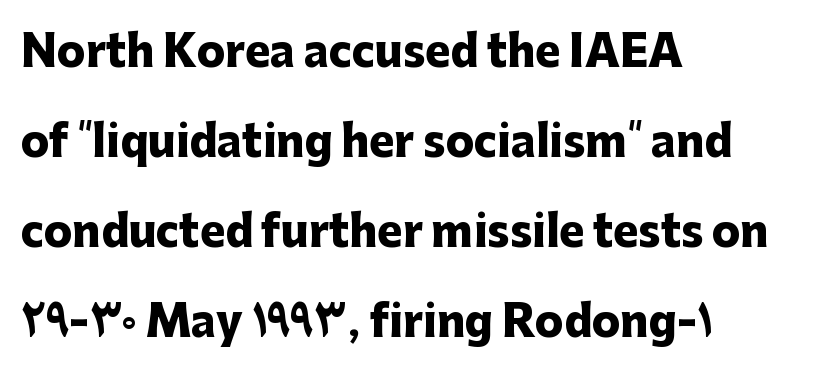
Q: Is the text bold? A: Yes.
Q: Is the text italic (slanted)? A: No, it is upright.
Q: Is the typeface a serif or a sans-serif typeface? A: Sans-serif.
Q: Is the text underlined? A: No.
Q: How is the paragraph aligned? A: Left-aligned.
Q: Is the spacing between letters normal or unusually wide? A: Normal.
Q: Is the spacing between lines tight, normal or loose? A: Loose.
Q: Width (condensed, normal, or wide)? A: Normal.
Q: Stroke contrast? A: Low.
Q: x-height? A: Medium.
Q: Monospaced? A: No.
